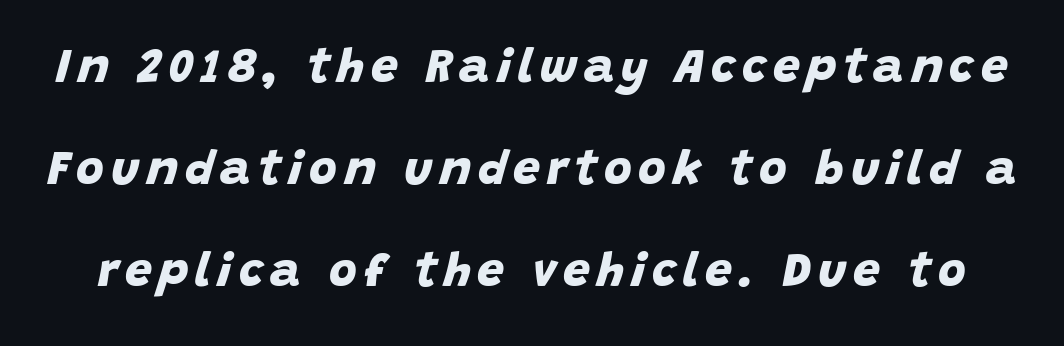
Q: Is the text bold? A: Yes.
Q: Is the typeface a serif or a sans-serif typeface? A: Sans-serif.
Q: Is the text underlined? A: No.
Q: Is the spacing between lines tight, normal or loose? A: Loose.
Q: Width (condensed, normal, or wide)? A: Normal.
Q: Stroke contrast? A: Low.
Q: x-height? A: Large.
Q: Monospaced? A: No.
